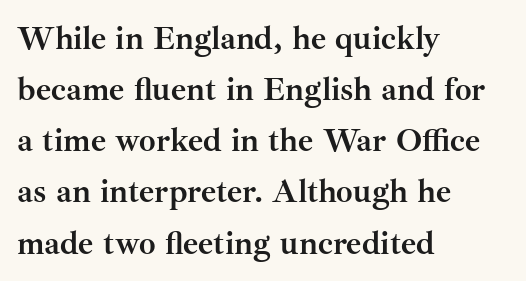
{"serif": "yes", "italic": "no", "bold": "yes", "weight": "semibold", "width": "normal", "stroke_contrast": "medium", "x_height": "small", "monospaced": "no", "underline": "no", "align": "left", "line_spacing": "normal", "line_spacing_ratio": 1.55, "letter_spacing": "normal", "letter_spacing_em": 0.0, "glyph_px": 33}
